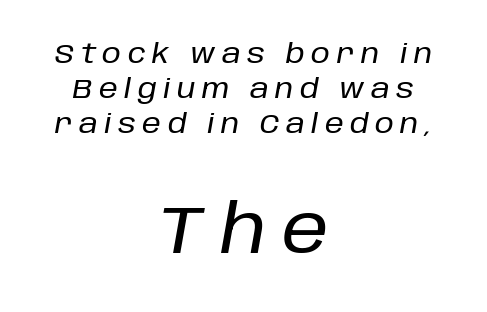
{"italic": "yes", "lean": "right", "slant_degrees": 10, "width": "normal", "stroke_contrast": "low", "x_height": "large", "monospaced": "no", "underline": "no", "align": "center", "line_spacing": "normal", "line_spacing_ratio": 1.29, "letter_spacing": "wide", "letter_spacing_em": 0.24, "larger_block": "second", "size_ratio": 2.48, "glyph_px": 67}
